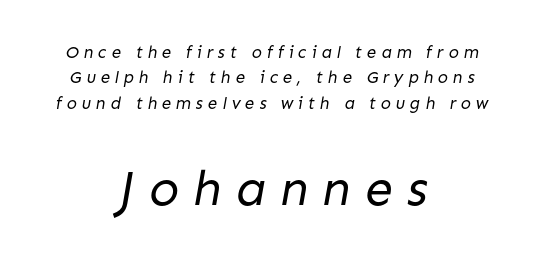
Q: Is the text bold? A: No.
Q: Is the typeface a serif or a sans-serif typeface? A: Sans-serif.
Q: Is the text underlined? A: No.
Q: How is the paragraph aligned? A: Centered.
Q: Is the spacing between letters normal or unusually wide? A: Unusually wide.
Q: Is the spacing between lines tight, normal or loose? A: Normal.
Q: Which block of text is set in a larger size, the first (top) or the second (bottom)? A: The second (bottom) one.
Q: Width (condensed, normal, or wide)? A: Normal.
Q: Stroke contrast? A: Low.
Q: x-height? A: Medium.
Q: Monospaced? A: No.
